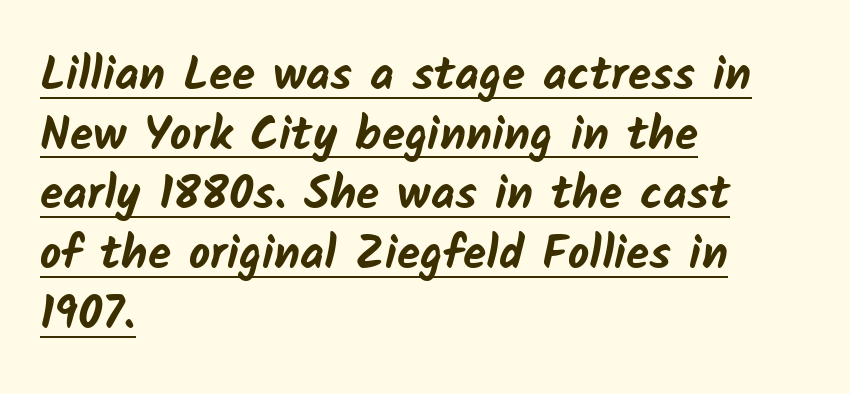
Glance below the letters and you will spot a drawn line. The text block is weighted toward the left margin, trailing off unevenly rightward. Caption: standard tracking, unaltered. No feet cap the strokes, marking this as sans-serif type. Proportional: the letters do not fall into vertical columns.
